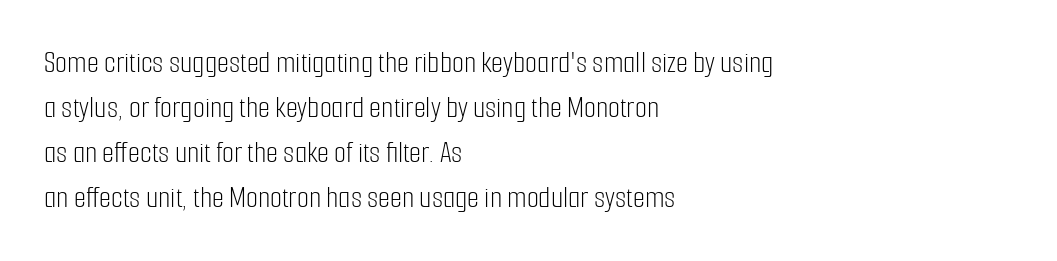
{"serif": "no", "italic": "no", "bold": "no", "weight": "light", "width": "condensed", "stroke_contrast": "low", "x_height": "medium", "monospaced": "no", "underline": "no", "align": "left", "line_spacing": "normal", "line_spacing_ratio": 1.45, "letter_spacing": "normal", "letter_spacing_em": 0.0, "glyph_px": 31}
